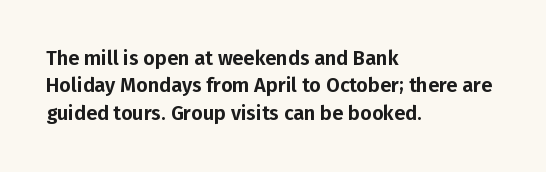
Q: Is the text italic (slanted)? A: No, it is upright.
Q: Is the text underlined? A: No.
Q: How is the paragraph aligned? A: Left-aligned.
Q: Is the spacing between letters normal or unusually wide? A: Normal.
Q: Is the spacing between lines tight, normal or loose? A: Normal.
